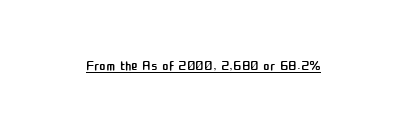
{"italic": "no", "bold": "no", "underline": "yes", "letter_spacing": "normal", "letter_spacing_em": 0.0, "glyph_px": 20}
